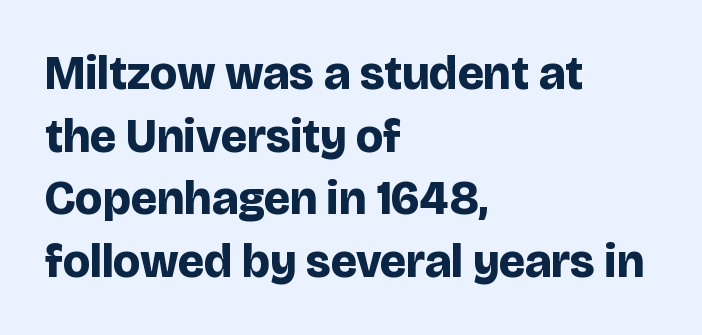
{"serif": "no", "italic": "no", "bold": "yes", "weight": "bold", "width": "normal", "stroke_contrast": "low", "x_height": "large", "monospaced": "no", "underline": "no", "align": "left", "line_spacing": "normal", "line_spacing_ratio": 1.33, "letter_spacing": "normal", "letter_spacing_em": 0.0, "glyph_px": 47}
